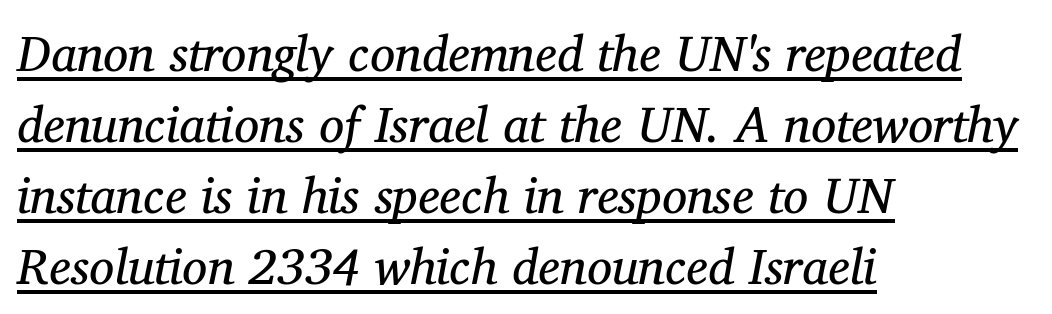
{"serif": "yes", "italic": "yes", "lean": "right", "slant_degrees": 11, "bold": "no", "weight": "regular", "width": "normal", "stroke_contrast": "medium", "x_height": "medium", "monospaced": "no", "underline": "yes", "align": "left", "line_spacing": "normal", "line_spacing_ratio": 1.42, "letter_spacing": "normal", "letter_spacing_em": 0.0, "glyph_px": 50}
